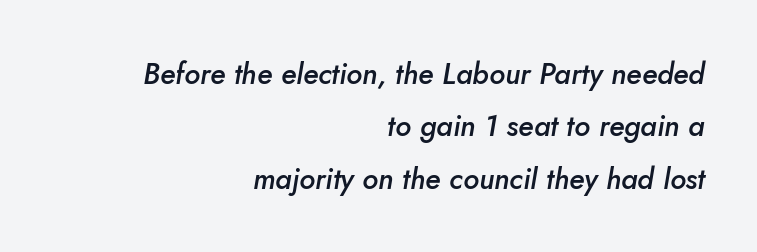
You could not count columns in this text — the font is proportionally spaced. The rag falls on the left side of this text block. You could call the tracking neutral — neither tight nor loose. Is the type bold? Partly — it's a semibold, heavier than regular but not fully bold.
